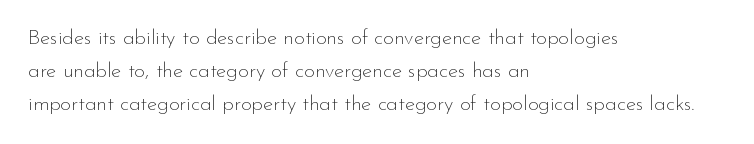
{"italic": "no", "bold": "no", "underline": "no", "align": "left", "line_spacing": "normal", "line_spacing_ratio": 1.57, "letter_spacing": "normal", "letter_spacing_em": 0.0, "glyph_px": 21}
